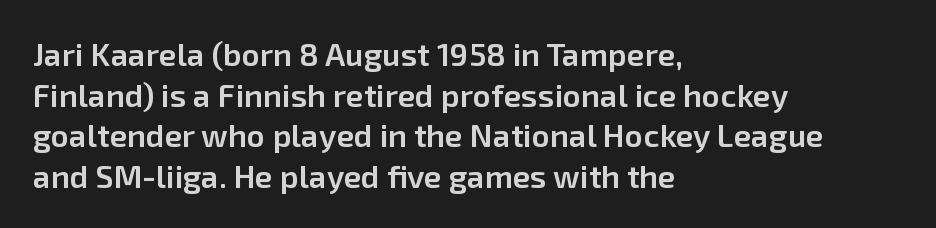
The letterforms sit shoulder to shoulder at normal distance. Every stem runs plumb, perpendicular to the baseline. Lines of text with bare space underneath. Vertical spacing — default.
